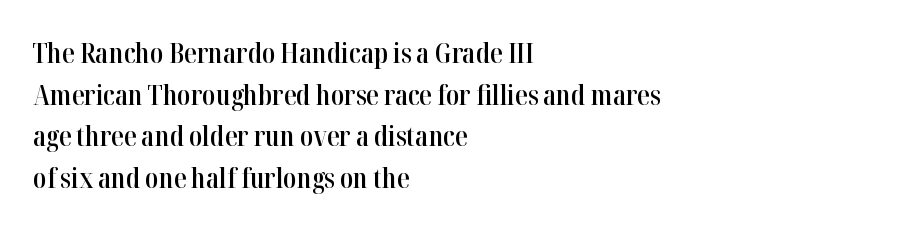
{"serif": "yes", "italic": "no", "bold": "semi", "weight": "semibold", "width": "condensed", "stroke_contrast": "high", "x_height": "medium", "monospaced": "no", "underline": "no", "align": "left", "line_spacing": "normal", "line_spacing_ratio": 1.49, "letter_spacing": "normal", "letter_spacing_em": 0.0, "glyph_px": 28}
